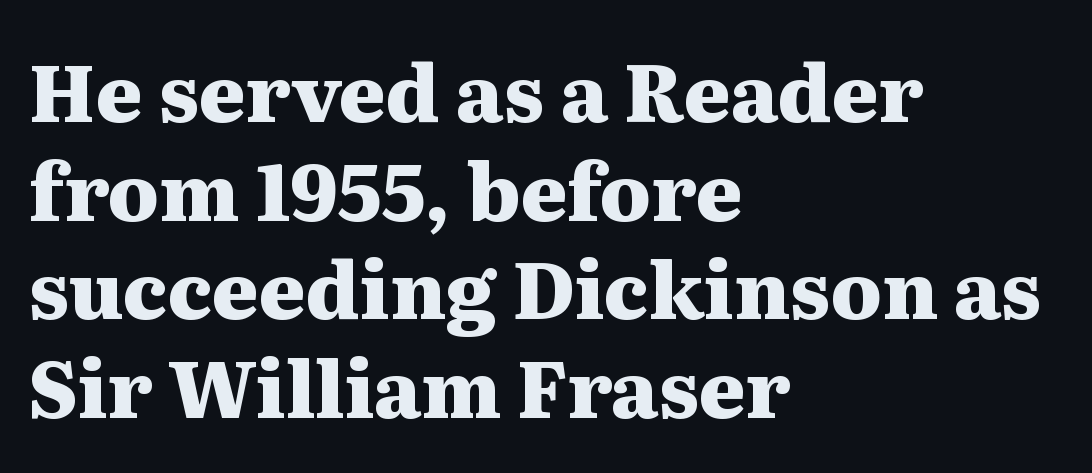
{"serif": "yes", "italic": "no", "bold": "yes", "weight": "heavy", "width": "wide", "stroke_contrast": "medium", "x_height": "medium", "monospaced": "no", "underline": "no", "align": "left", "line_spacing": "normal", "line_spacing_ratio": 1.25, "letter_spacing": "normal", "letter_spacing_em": 0.0, "glyph_px": 79}
